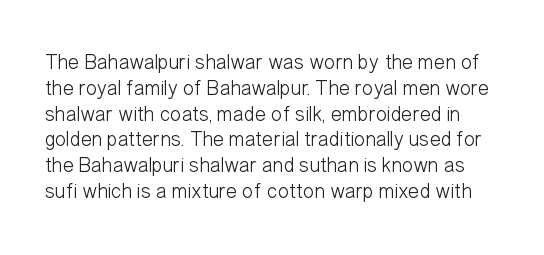
The image shows 21 px text type, upright; set line spacing 1.23x, normal letter spacing, not underlined.
